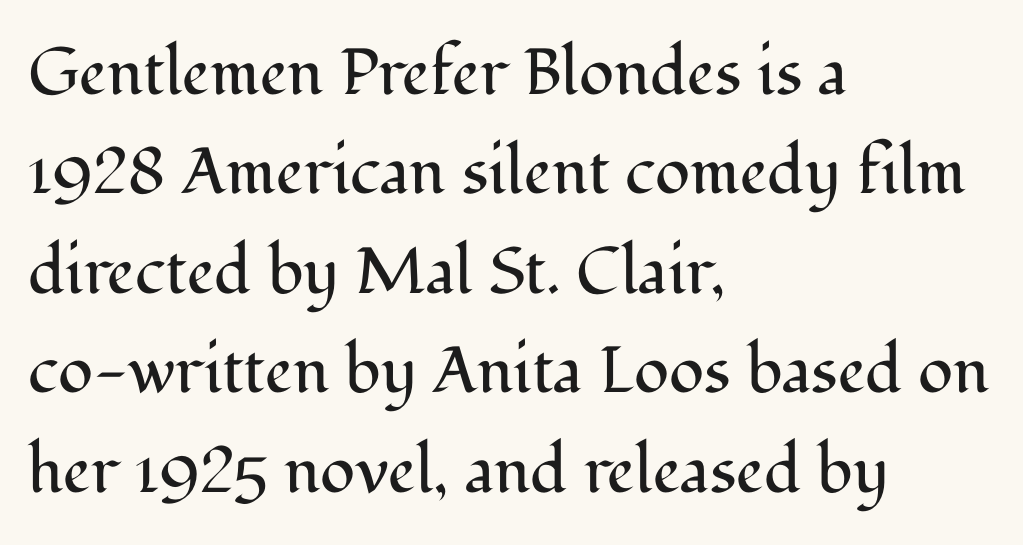
Q: Is the text bold? A: No.
Q: Is the text italic (slanted)? A: No, it is upright.
Q: Is the typeface a serif or a sans-serif typeface? A: Serif.
Q: Is the text underlined? A: No.
Q: How is the paragraph aligned? A: Left-aligned.
Q: Is the spacing between letters normal or unusually wide? A: Normal.
Q: Is the spacing between lines tight, normal or loose? A: Normal.
Q: Width (condensed, normal, or wide)? A: Normal.
Q: Stroke contrast? A: Medium.
Q: x-height? A: Medium.
Q: Monospaced? A: No.
